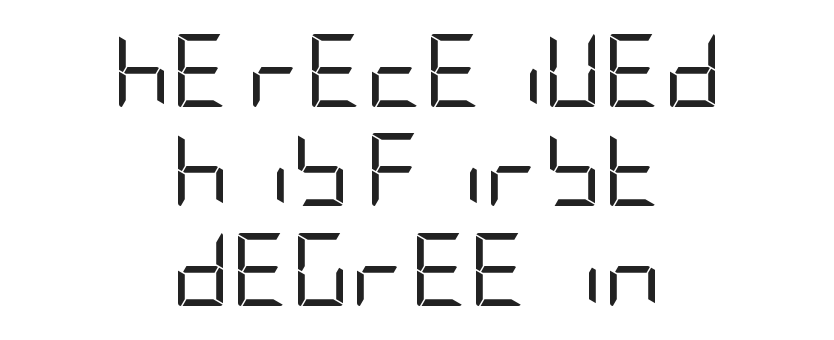
{"serif": "no", "italic": "no", "bold": "no", "weight": "regular", "width": "condensed", "stroke_contrast": "low", "x_height": "large", "underline": "no", "align": "center", "line_spacing": "normal", "line_spacing_ratio": 1.36, "letter_spacing": "normal", "letter_spacing_em": 0.0, "glyph_px": 73}
